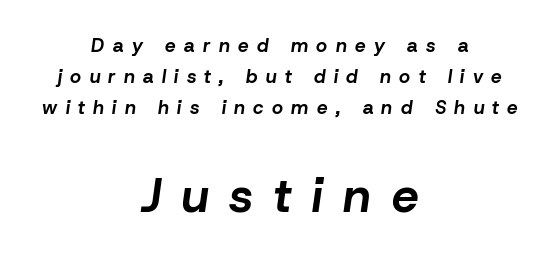
Q: Is the text bold? A: Yes.
Q: Is the text italic (slanted)? A: Yes, it leans right by about 8 degrees.
Q: Is the text underlined? A: No.
Q: How is the paragraph aligned? A: Centered.
Q: Is the spacing between letters normal or unusually wide? A: Unusually wide.
Q: Is the spacing between lines tight, normal or loose? A: Normal.
Q: Which block of text is set in a larger size, the first (top) or the second (bottom)? A: The second (bottom) one.
Q: Width (condensed, normal, or wide)? A: Normal.
Q: Stroke contrast? A: Low.
Q: x-height? A: Medium.
Q: Monospaced? A: No.
